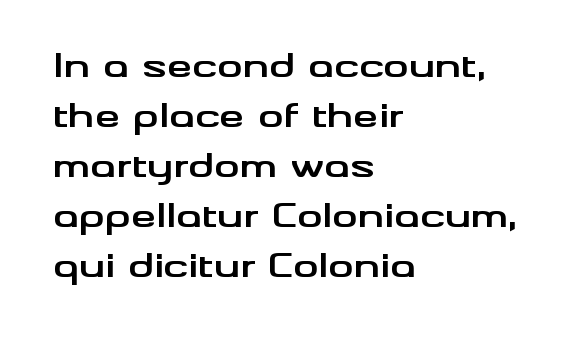
{"serif": "no", "italic": "no", "bold": "yes", "weight": "bold", "width": "wide", "stroke_contrast": "medium", "x_height": "small", "monospaced": "no", "underline": "no", "align": "left", "line_spacing": "normal", "line_spacing_ratio": 1.56, "letter_spacing": "normal", "letter_spacing_em": 0.0, "glyph_px": 32}
